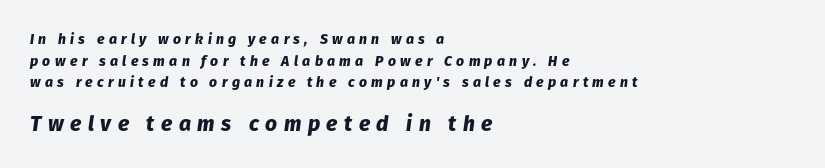
{"italic": "yes", "lean": "right", "slant_degrees": 8, "bold": "yes", "underline": "no", "align": "left", "line_spacing": "normal", "line_spacing_ratio": 1.54, "letter_spacing": "wide", "letter_spacing_em": 0.31, "larger_block": "second", "size_ratio": 1.5, "glyph_px": 21}
